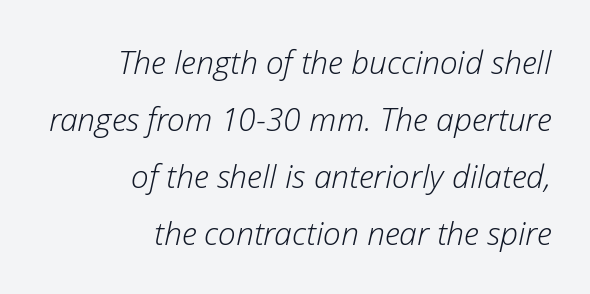
{"italic": "yes", "lean": "right", "slant_degrees": 12, "bold": "no", "weight": "light", "width": "normal", "stroke_contrast": "low", "x_height": "medium", "monospaced": "no", "underline": "no", "align": "right", "line_spacing_ratio": 1.78, "letter_spacing": "normal", "letter_spacing_em": 0.0, "glyph_px": 32}
